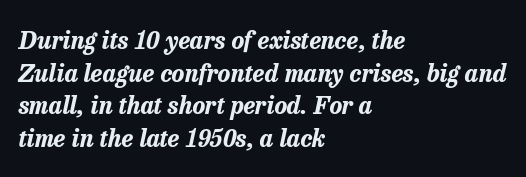
Q: Is the text bold? A: Yes.
Q: Is the text italic (slanted)? A: Yes, it leans right by about 13 degrees.
Q: Is the text underlined? A: No.
Q: How is the paragraph aligned? A: Left-aligned.
Q: Is the spacing between letters normal or unusually wide? A: Normal.
Q: Is the spacing between lines tight, normal or loose? A: Normal.
